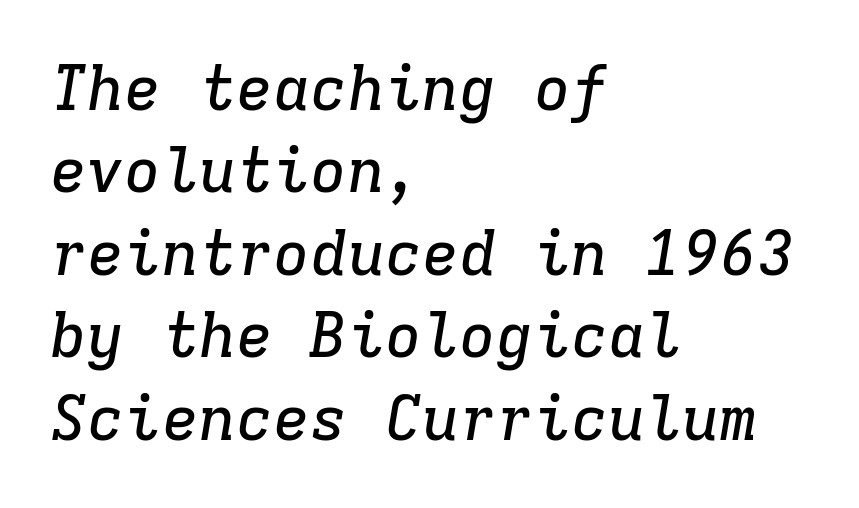
The image shows 62 px serif type, italic (leaning right), monospaced; set left-aligned, normal line spacing (1.33x), normal letter spacing, not underlined; low stroke contrast and a medium x-height.
